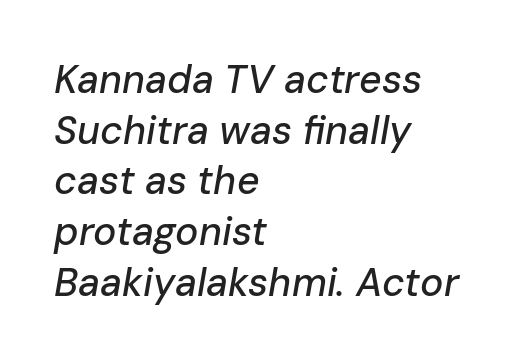
Casual observation: everything's shoved over to the left. Has an underline been added? It has not. The gaps between neighbouring characters are ordinary and unremarkable. Varying glyph widths throughout — classic text-font behaviour. The whole block is typeset with a tilt.
